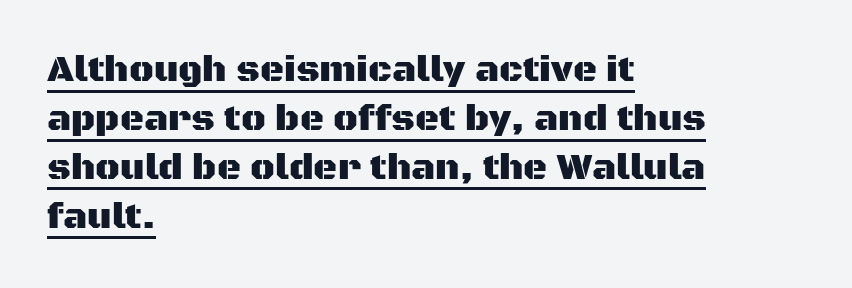
One-word summary of the alignment: left. Proportional: the letters do not fall into vertical columns. Vertical spacing — default. This is the regular roman posture of the typeface. The glyphs are accompanied by a horizontal stroke just below them.
